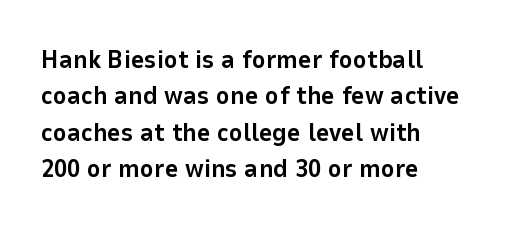
Q: Is the text bold? A: Yes.
Q: Is the text italic (slanted)? A: No, it is upright.
Q: Is the text underlined? A: No.
Q: How is the paragraph aligned? A: Left-aligned.
Q: Is the spacing between letters normal or unusually wide? A: Normal.
Q: Is the spacing between lines tight, normal or loose? A: Normal.
